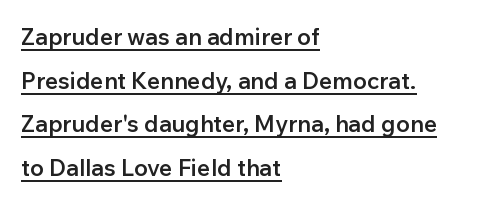
Words appear dense and cohesive because spacing is normal. Short and long lines alike share a common starting point at left. Weight: semibold (demi). Italic: no, the glyphs are upright roman. Each line of the rendering has a horizontal stroke beneath the glyphs. This block would shrink considerably if given ordinary leading; it's expanded now.
